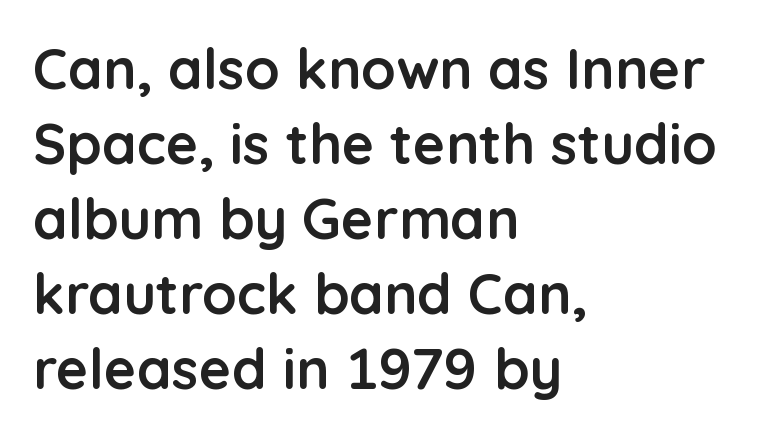
The image shows 56 px semibold sans-serif type, upright; set left-aligned, normal line spacing (1.34x), normal letter spacing, not underlined; low stroke contrast and a medium x-height.
